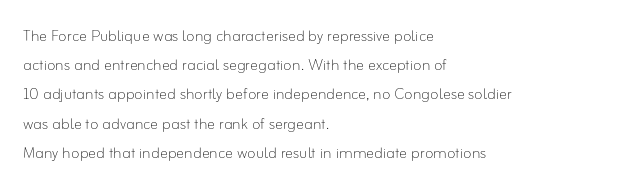
{"italic": "no", "bold": "no", "underline": "no", "align": "left", "line_spacing": "normal", "line_spacing_ratio": 1.46, "letter_spacing": "normal", "letter_spacing_em": 0.0, "glyph_px": 20}
